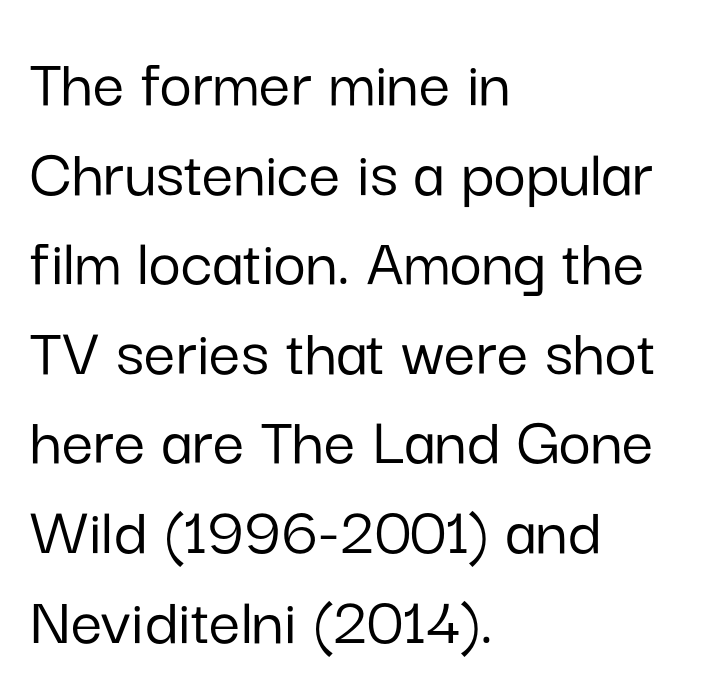
Only glyphs here, with clear space below each row. Is there any slant? The stems are plumb. In terms of letterspacing, this is plain default setting. Character widths vary here, with narrow letters taking less room than wide ones.
